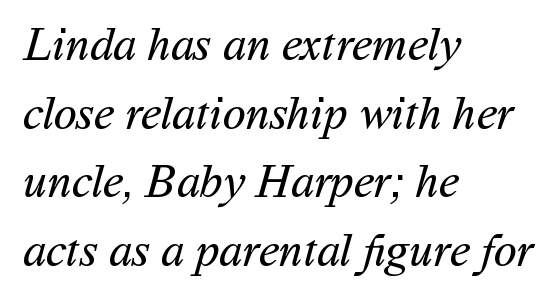
{"serif": "no", "bold": "no", "weight": "regular", "width": "normal", "stroke_contrast": "medium", "x_height": "medium", "monospaced": "no", "underline": "no", "align": "left", "line_spacing": "normal", "line_spacing_ratio": 1.46, "letter_spacing": "normal", "letter_spacing_em": 0.0, "glyph_px": 47}
